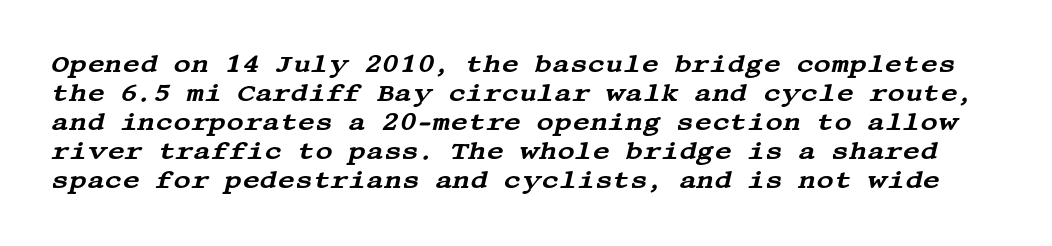
Q: Is the text italic (slanted)? A: Yes, it leans right by about 13 degrees.
Q: Is the text underlined? A: No.
Q: Is the spacing between letters normal or unusually wide? A: Normal.
